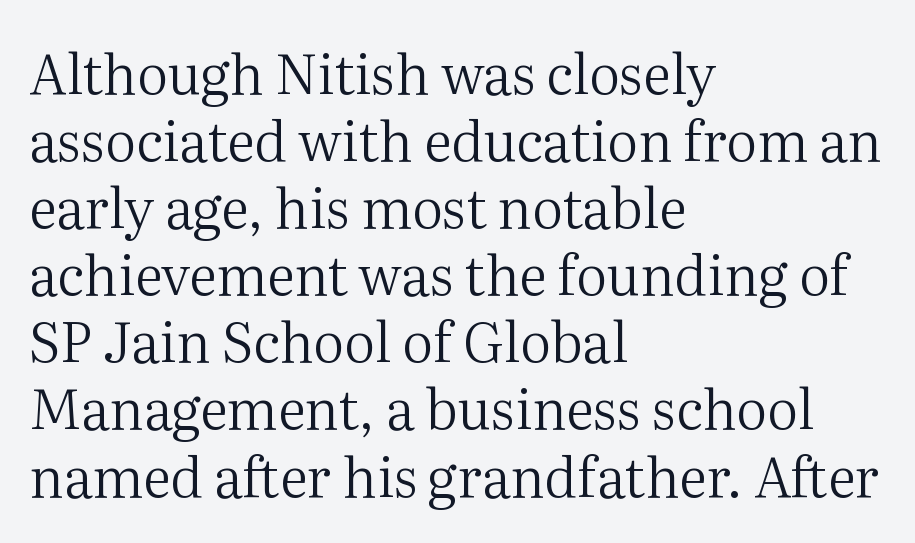
Q: Is the text bold? A: No.
Q: Is the text italic (slanted)? A: No, it is upright.
Q: Is the typeface a serif or a sans-serif typeface? A: Serif.
Q: Is the text underlined? A: No.
Q: How is the paragraph aligned? A: Left-aligned.
Q: Is the spacing between letters normal or unusually wide? A: Normal.
Q: Width (condensed, normal, or wide)? A: Normal.
Q: Stroke contrast? A: Medium.
Q: x-height? A: Medium.
Q: Monospaced? A: No.
